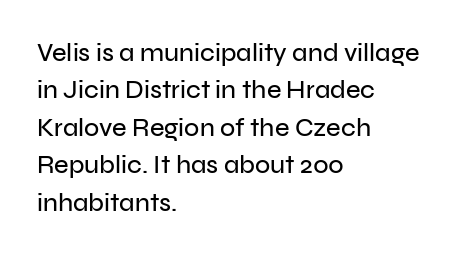
Q: Is the text italic (slanted)? A: No, it is upright.
Q: Is the text underlined? A: No.
Q: How is the paragraph aligned? A: Left-aligned.
Q: Is the spacing between letters normal or unusually wide? A: Normal.
Q: Is the spacing between lines tight, normal or loose? A: Normal.
